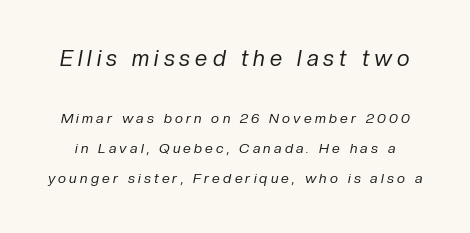
The image shows 22 px text type, italic (leaning right); set loose line spacing (2.13x), unusually wide letter spacing (+0.23 em), not underlined; the first (top) block is 1.57x larger.
